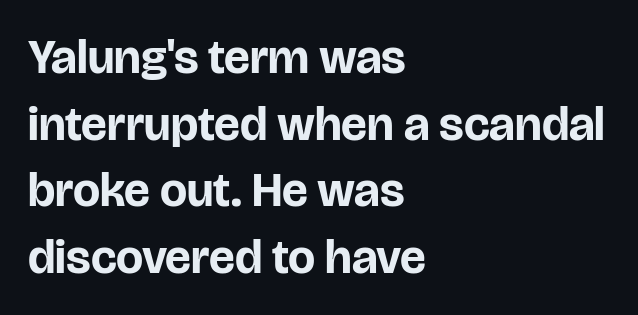
The image shows 48 px bold sans-serif type, upright; set left-aligned, normal line spacing (1.39x), normal letter spacing, not underlined; low stroke contrast and a large x-height.
